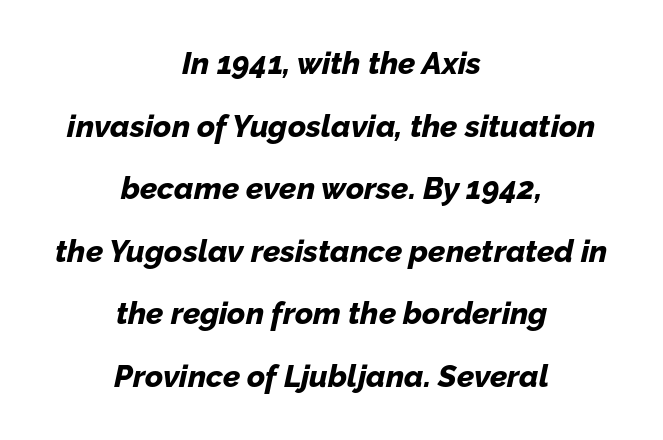
{"italic": "yes", "lean": "right", "slant_degrees": 12, "bold": "yes", "weight": "bold", "width": "normal", "stroke_contrast": "low", "x_height": "medium", "monospaced": "no", "underline": "no", "align": "center", "line_spacing": "loose", "line_spacing_ratio": 2.02, "letter_spacing": "normal", "letter_spacing_em": 0.0, "glyph_px": 31}
